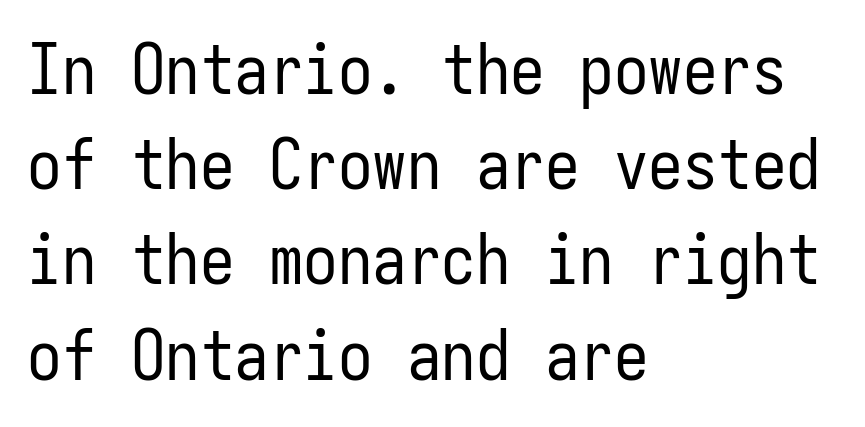
Q: Is the text bold? A: No.
Q: Is the text italic (slanted)? A: No, it is upright.
Q: Is the typeface a serif or a sans-serif typeface? A: Sans-serif.
Q: Is the text underlined? A: No.
Q: How is the paragraph aligned? A: Left-aligned.
Q: Is the spacing between letters normal or unusually wide? A: Normal.
Q: Is the spacing between lines tight, normal or loose? A: Normal.
Q: Width (condensed, normal, or wide)? A: Condensed.
Q: Stroke contrast? A: Low.
Q: x-height? A: Medium.
Q: Monospaced? A: Yes.
